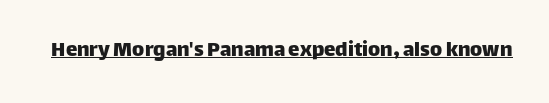
Q: Is the text italic (slanted)? A: No, it is upright.
Q: Is the text underlined? A: Yes.
Q: Is the spacing between letters normal or unusually wide? A: Normal.
